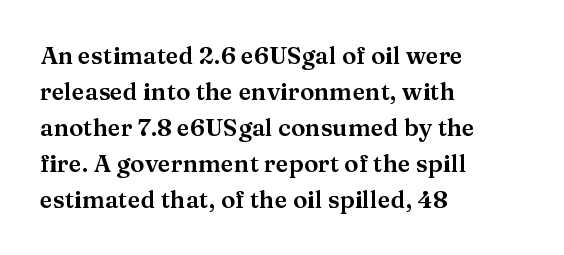
Q: Is the text italic (slanted)? A: No, it is upright.
Q: Is the text underlined? A: No.
Q: How is the paragraph aligned? A: Left-aligned.
Q: Is the spacing between letters normal or unusually wide? A: Normal.
Q: Is the spacing between lines tight, normal or loose? A: Normal.
